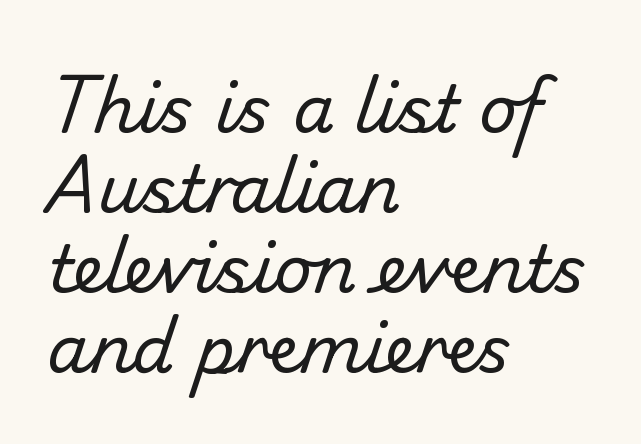
The image shows 66 px regular-weight sans-serif type; set left-aligned, line spacing 1.21x, normal letter spacing, not underlined; low stroke contrast and a small x-height.
